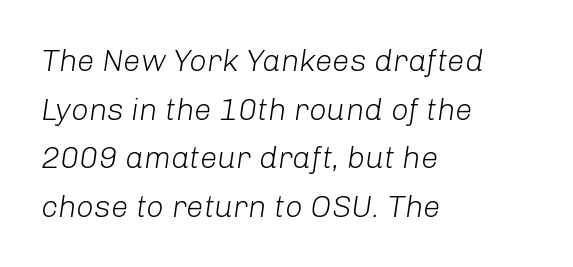
Letter spacing: default. Check under the words: just untouched page. Alignment: flush left. Rendered with sloped, italic letterforms.
